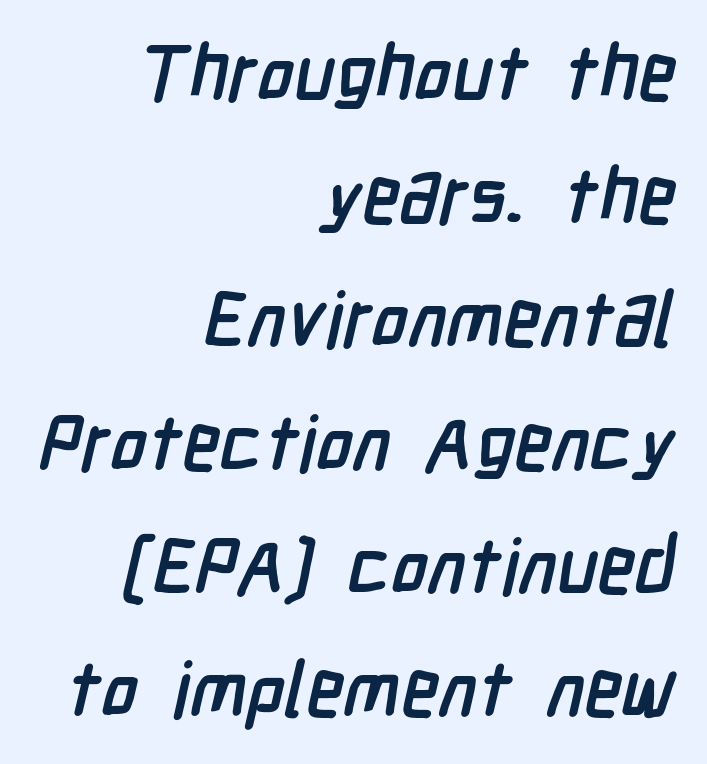
The image shows 77 px semibold, condensed sans-serif type; set right-aligned, normal line spacing (1.6x), normal letter spacing, not underlined; low stroke contrast and a medium x-height.
